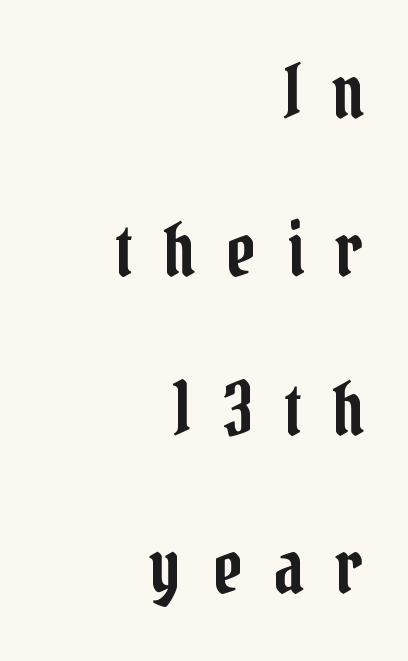
Q: Is the text italic (slanted)? A: No, it is upright.
Q: Is the typeface a serif or a sans-serif typeface? A: Serif.
Q: Is the text underlined? A: No.
Q: How is the paragraph aligned? A: Right-aligned.
Q: Is the spacing between letters normal or unusually wide? A: Unusually wide.
Q: Is the spacing between lines tight, normal or loose? A: Loose.
Q: Width (condensed, normal, or wide)? A: Condensed.
Q: Stroke contrast? A: Low.
Q: x-height? A: Medium.
Q: Monospaced? A: No.
